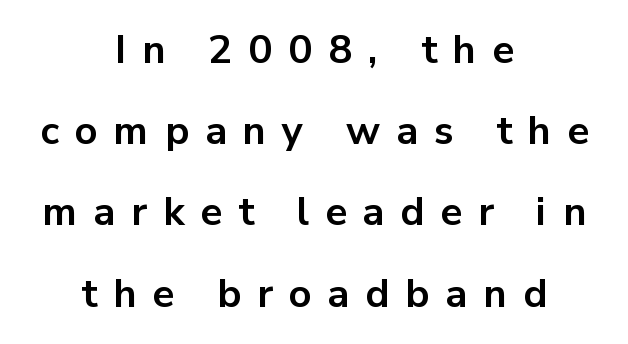
Q: Is the text bold? A: Yes.
Q: Is the text italic (slanted)? A: No, it is upright.
Q: Is the typeface a serif or a sans-serif typeface? A: Sans-serif.
Q: Is the text underlined? A: No.
Q: How is the paragraph aligned? A: Centered.
Q: Is the spacing between letters normal or unusually wide? A: Unusually wide.
Q: Is the spacing between lines tight, normal or loose? A: Loose.
Q: Width (condensed, normal, or wide)? A: Normal.
Q: Stroke contrast? A: Low.
Q: x-height? A: Medium.
Q: Monospaced? A: No.
